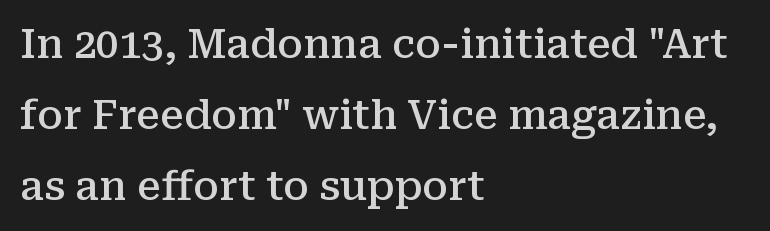
Caption: semibold face, moderately heavy strokes. This sample uses plain, unmodified letter spacing. Layout note: lines flush left. Underline: absent. Upright lettering throughout.
